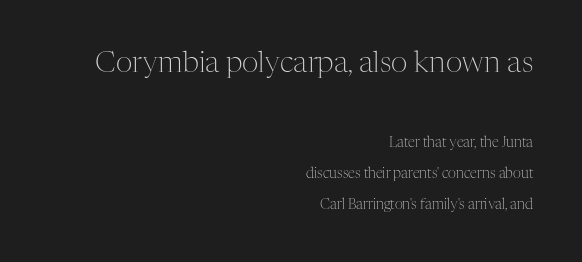
Characters remain perfectly vertical along every line. Note: larger setting up top, smaller setting below. The compositor pushed each line to the right boundary. A typesetter would call this zero additional tracking. These lines are rendered in a variable-pitch font. Note: serifs present on the glyphs.
